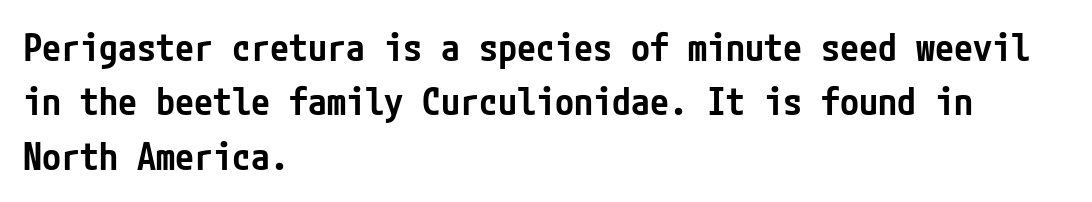
The image shows 38 px semibold, condensed sans-serif type, upright; set left-aligned, normal line spacing (1.43x), normal letter spacing, not underlined; low stroke contrast and a medium x-height.
